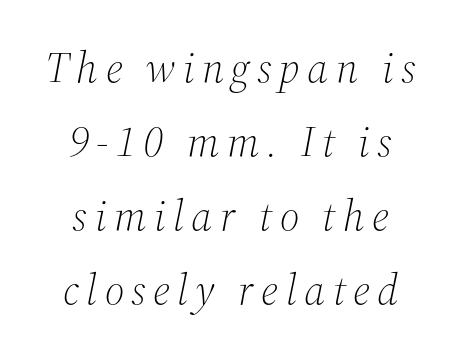
Q: Is the text bold? A: No.
Q: Is the text italic (slanted)? A: Yes, it leans right by about 12 degrees.
Q: Is the typeface a serif or a sans-serif typeface? A: Serif.
Q: Is the text underlined? A: No.
Q: How is the paragraph aligned? A: Centered.
Q: Width (condensed, normal, or wide)? A: Normal.
Q: Stroke contrast? A: Medium.
Q: x-height? A: Medium.
Q: Monospaced? A: No.
